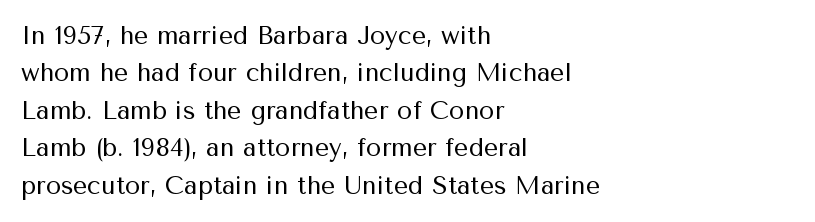
Q: Is the text bold? A: No.
Q: Is the text italic (slanted)? A: No, it is upright.
Q: Is the text underlined? A: No.
Q: How is the paragraph aligned? A: Left-aligned.
Q: Is the spacing between letters normal or unusually wide? A: Normal.
Q: Is the spacing between lines tight, normal or loose? A: Normal.
